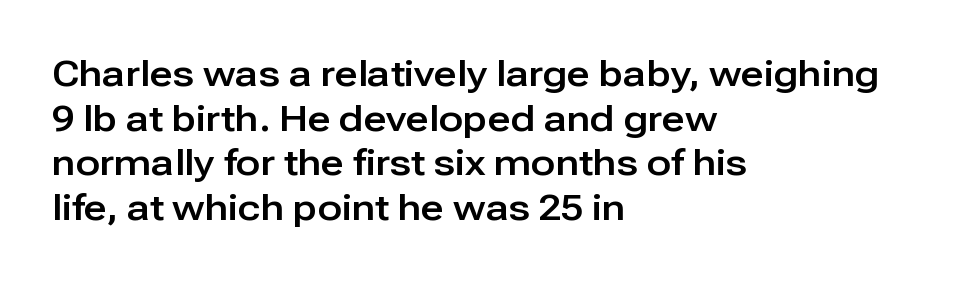
{"serif": "no", "italic": "no", "width": "normal", "stroke_contrast": "low", "x_height": "medium", "monospaced": "no", "underline": "no", "align": "left", "line_spacing_ratio": 1.24, "letter_spacing": "normal", "letter_spacing_em": 0.0, "glyph_px": 36}
